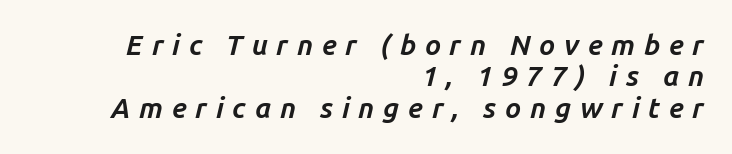
Is the block centered? No — it sits flush against the right margin. Glyph-to-glyph distance is far greater than everyday printed text. Every character sits at an angle, as italics do. The gap between lines stays unmarked. Bold? Absolutely — the strokes are thick and heavy. Rows of type sit shoulder to shoulder in the vertical direction.
